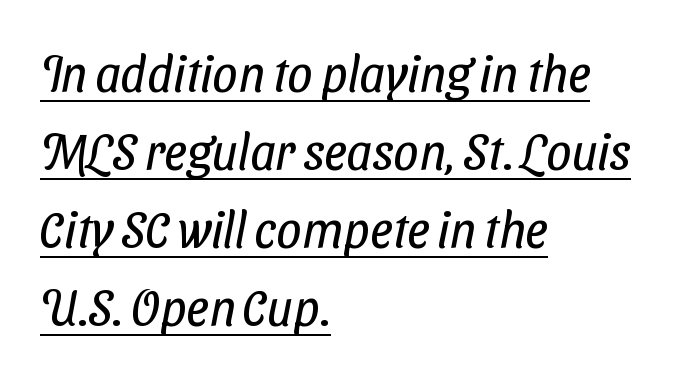
Q: Is the text bold? A: No.
Q: Is the typeface a serif or a sans-serif typeface? A: Sans-serif.
Q: Is the text underlined? A: Yes.
Q: How is the paragraph aligned? A: Left-aligned.
Q: Is the spacing between letters normal or unusually wide? A: Normal.
Q: Is the spacing between lines tight, normal or loose? A: Normal.
Q: Width (condensed, normal, or wide)? A: Condensed.
Q: Stroke contrast? A: Low.
Q: x-height? A: Medium.
Q: Monospaced? A: No.
